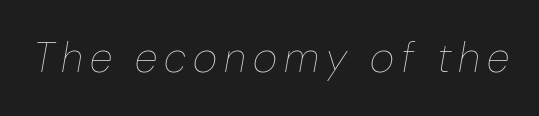
The image shows 42 px thin type, italic (leaning right); set not underlined; low stroke contrast and a medium x-height.
